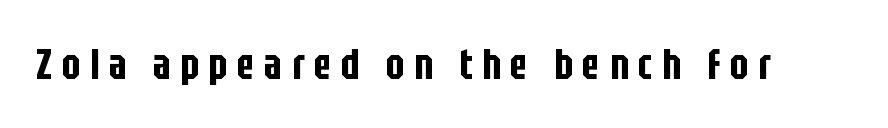
Q: Is the text italic (slanted)? A: No, it is upright.
Q: Is the typeface a serif or a sans-serif typeface? A: Sans-serif.
Q: Is the text underlined? A: No.
Q: Is the spacing between letters normal or unusually wide? A: Unusually wide.
Q: Width (condensed, normal, or wide)? A: Condensed.
Q: Stroke contrast? A: Low.
Q: x-height? A: Large.
Q: Monospaced? A: No.
